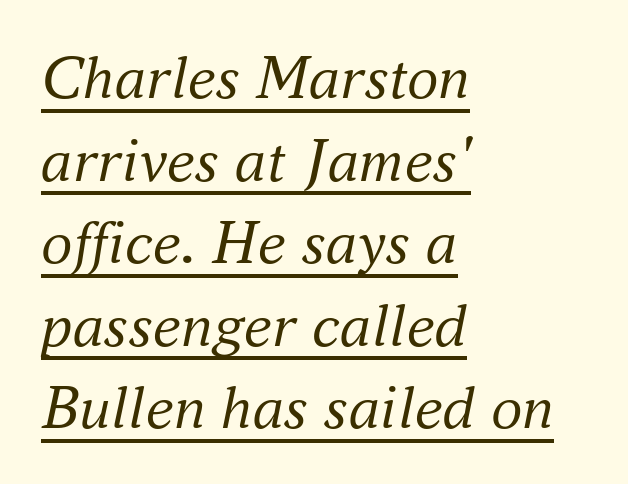
The image shows 63 px regular-weight serif type, italic (leaning right); set left-aligned, normal line spacing (1.31x), normal letter spacing, underlined; medium stroke contrast and a small x-height.
